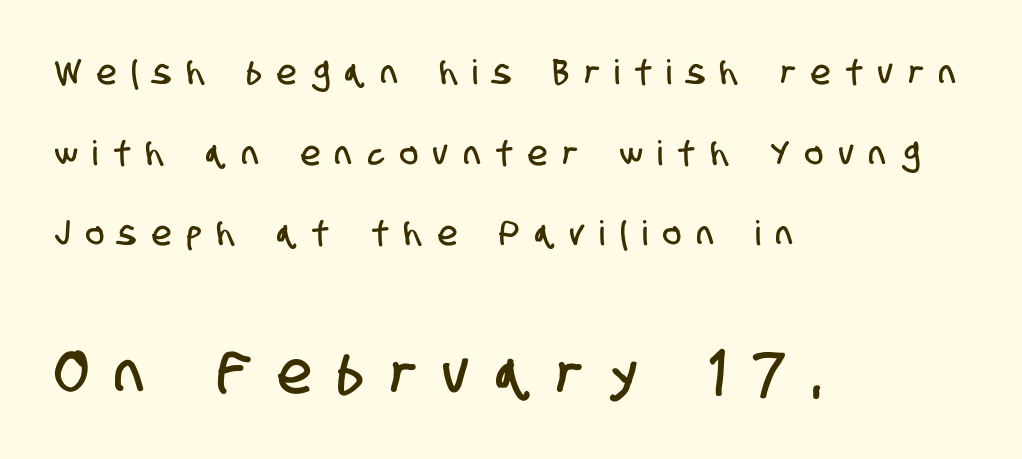
Here the designer chose a conventional face with non-uniform glyph widths. Each line starts at the same left margin while the right side varies. This rendering features lettering with no underline. This sample trades compactness for vertical openness between lines.
